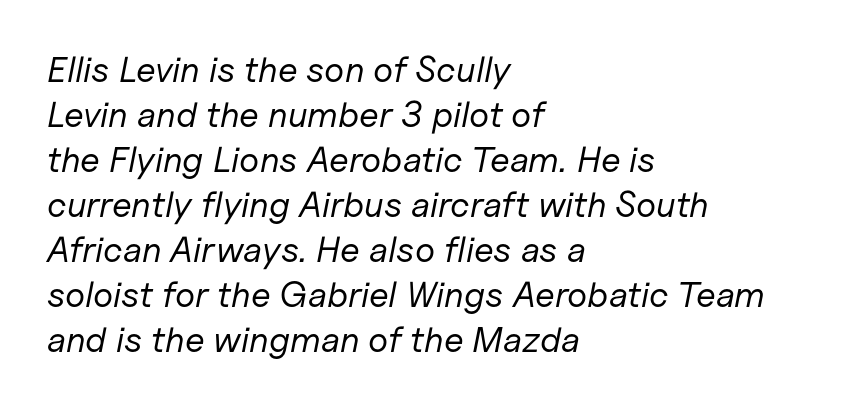
Q: Is the text bold? A: No.
Q: Is the text italic (slanted)? A: Yes, it leans right by about 11 degrees.
Q: Is the text underlined? A: No.
Q: How is the paragraph aligned? A: Left-aligned.
Q: Is the spacing between letters normal or unusually wide? A: Normal.
Q: Is the spacing between lines tight, normal or loose? A: Normal.
Q: Width (condensed, normal, or wide)? A: Normal.
Q: Stroke contrast? A: Low.
Q: x-height? A: Medium.
Q: Monospaced? A: No.
